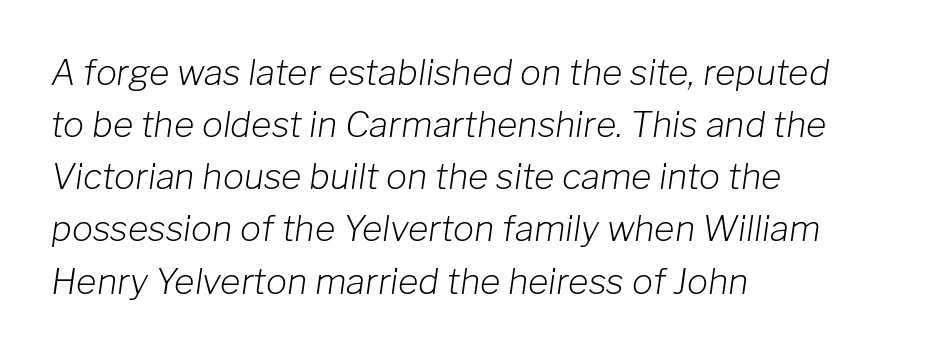
{"italic": "yes", "lean": "right", "slant_degrees": 8, "bold": "no", "weight": "light", "width": "normal", "stroke_contrast": "low", "x_height": "medium", "monospaced": "no", "underline": "no", "align": "left", "line_spacing": "normal", "line_spacing_ratio": 1.49, "letter_spacing": "normal", "letter_spacing_em": 0.0, "glyph_px": 35}
